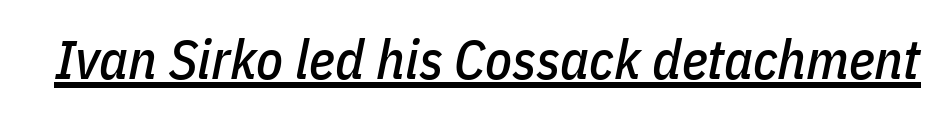
Italic? Definitely — the glyphs are oblique. The string is rendered with underlining switched on. The face used here is rendered with its standard letterfit. The letters advance in unequal steps, a hallmark of proportional type.
